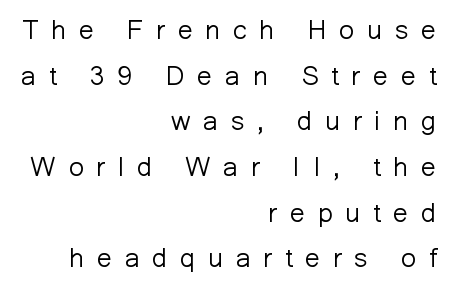
Q: Is the text bold? A: No.
Q: Is the text italic (slanted)? A: No, it is upright.
Q: Is the text underlined? A: No.
Q: How is the paragraph aligned? A: Right-aligned.
Q: Is the spacing between letters normal or unusually wide? A: Unusually wide.
Q: Is the spacing between lines tight, normal or loose? A: Normal.
